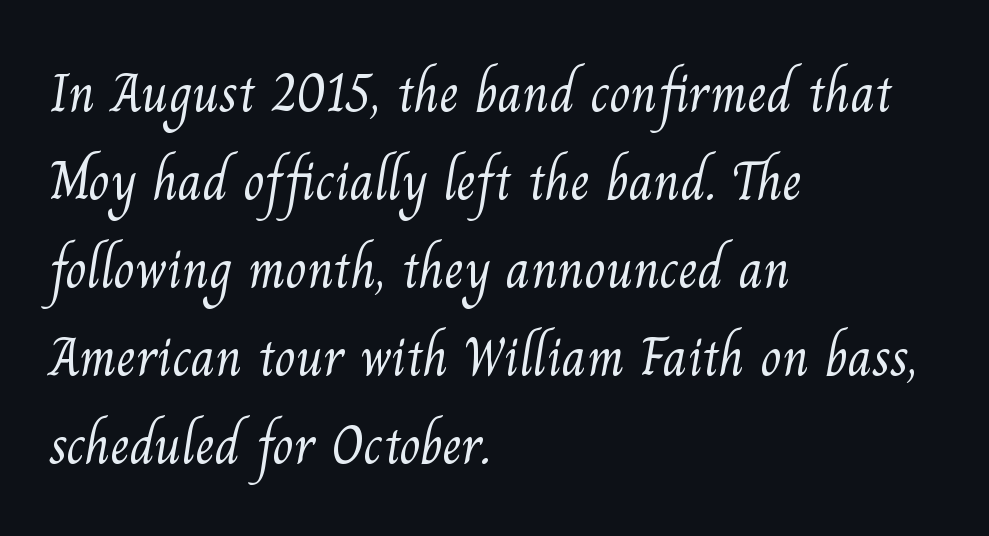
Q: Is the text bold? A: No.
Q: Is the typeface a serif or a sans-serif typeface? A: Serif.
Q: Is the text underlined? A: No.
Q: How is the paragraph aligned? A: Left-aligned.
Q: Is the spacing between letters normal or unusually wide? A: Normal.
Q: Is the spacing between lines tight, normal or loose? A: Normal.
Q: Width (condensed, normal, or wide)? A: Normal.
Q: Stroke contrast? A: Medium.
Q: x-height? A: Small.
Q: Monospaced? A: No.
